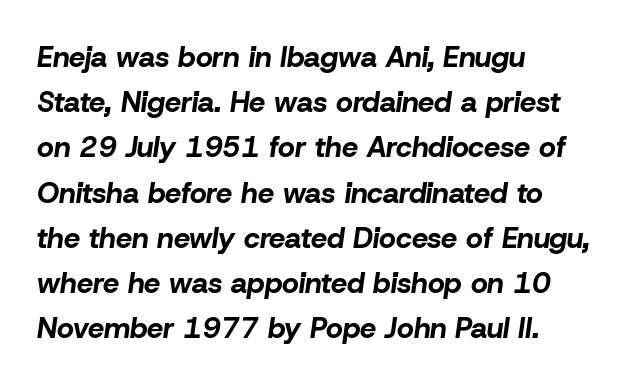
Q: Is the text bold? A: Yes.
Q: Is the text italic (slanted)? A: Yes, it leans right by about 8 degrees.
Q: Is the text underlined? A: No.
Q: How is the paragraph aligned? A: Left-aligned.
Q: Is the spacing between letters normal or unusually wide? A: Normal.
Q: Is the spacing between lines tight, normal or loose? A: Normal.
Q: Width (condensed, normal, or wide)? A: Normal.
Q: Stroke contrast? A: Low.
Q: x-height? A: Medium.
Q: Monospaced? A: No.
